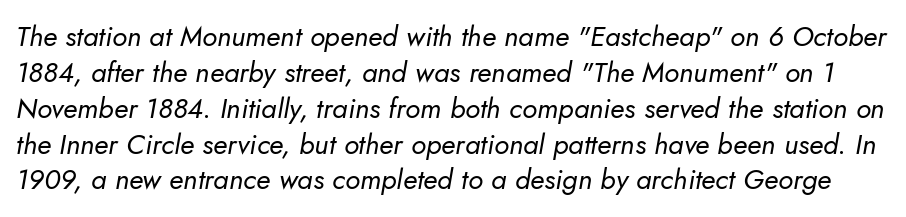
Q: Is the text bold? A: No.
Q: Is the text italic (slanted)? A: Yes, it leans right by about 10 degrees.
Q: Is the text underlined? A: No.
Q: Is the spacing between letters normal or unusually wide? A: Normal.
Q: Is the spacing between lines tight, normal or loose? A: Normal.
Q: Width (condensed, normal, or wide)? A: Normal.
Q: Stroke contrast? A: Low.
Q: x-height? A: Small.
Q: Monospaced? A: No.
